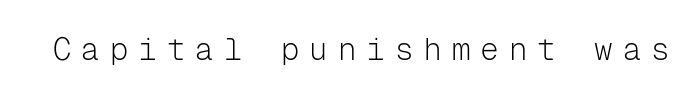
A typesetter would call this monospace, since all characters share one set width. Weight: regular or lighter. A sans-serif font was chosen for this passage. The baseline area is clear.
